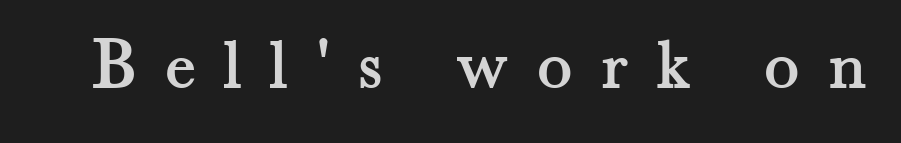
Q: Is the text italic (slanted)? A: No, it is upright.
Q: Is the typeface a serif or a sans-serif typeface? A: Serif.
Q: Is the text underlined? A: No.
Q: Is the spacing between letters normal or unusually wide? A: Unusually wide.
Q: Width (condensed, normal, or wide)? A: Normal.
Q: Stroke contrast? A: Medium.
Q: x-height? A: Small.
Q: Monospaced? A: No.
